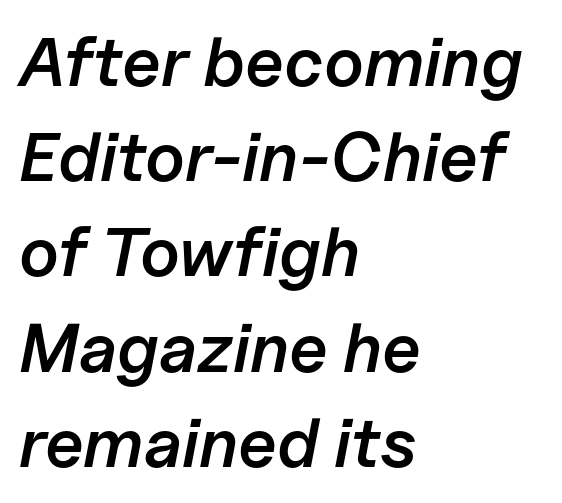
{"italic": "yes", "lean": "right", "slant_degrees": 11, "bold": "semi", "weight": "semibold", "width": "normal", "stroke_contrast": "low", "x_height": "medium", "monospaced": "no", "underline": "no", "align": "left", "line_spacing": "normal", "line_spacing_ratio": 1.38, "letter_spacing": "normal", "letter_spacing_em": 0.0, "glyph_px": 69}
